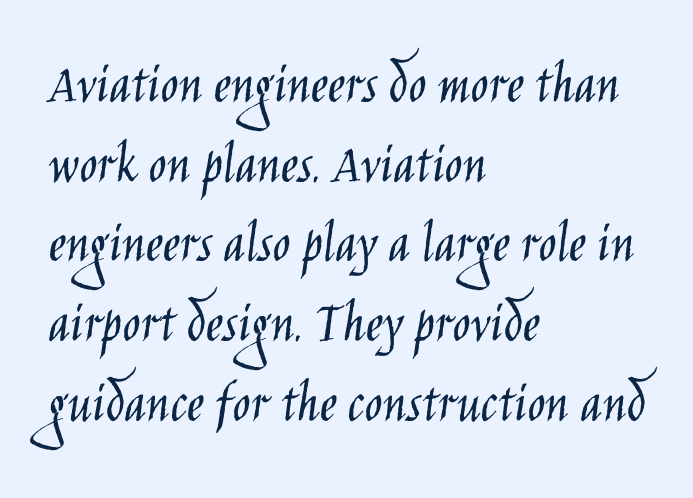
All the whitespace from short lines collects on the right. Summary of weight: not heavy and not bold. Looks like regular typesetting: each glyph gets only the width it needs.
